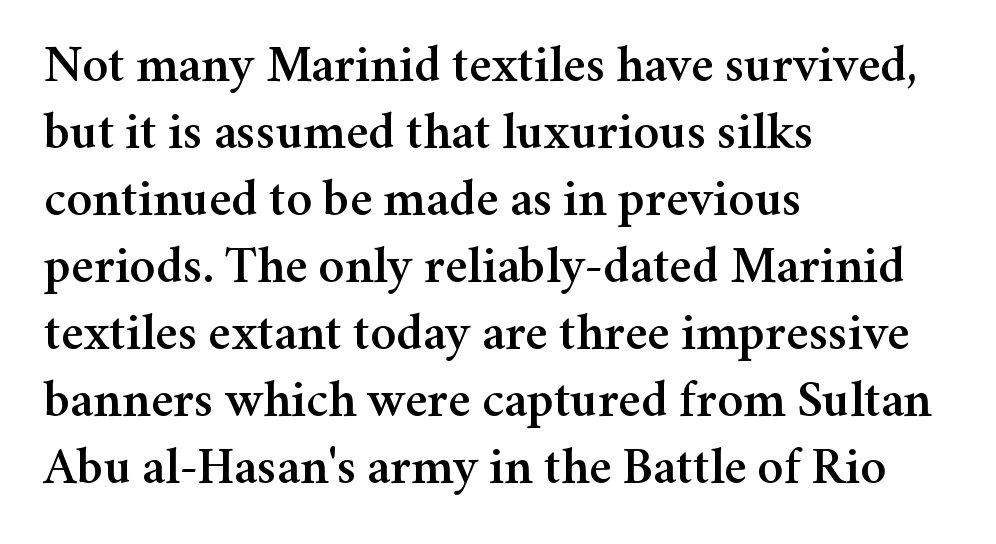
{"serif": "yes", "italic": "no", "width": "normal", "stroke_contrast": "medium", "x_height": "medium", "monospaced": "no", "underline": "no", "align": "left", "line_spacing": "normal", "line_spacing_ratio": 1.29, "letter_spacing": "normal", "letter_spacing_em": 0.0, "glyph_px": 52}
